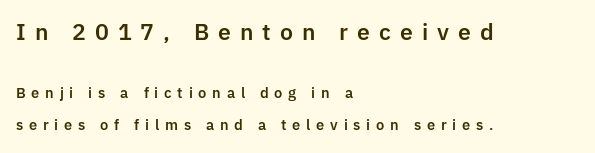
{"italic": "no", "underline": "no", "align": "left", "line_spacing": "loose", "line_spacing_ratio": 2.26, "letter_spacing": "wide", "letter_spacing_em": 0.41, "larger_block": "first", "size_ratio": 1.57, "glyph_px": 22}
